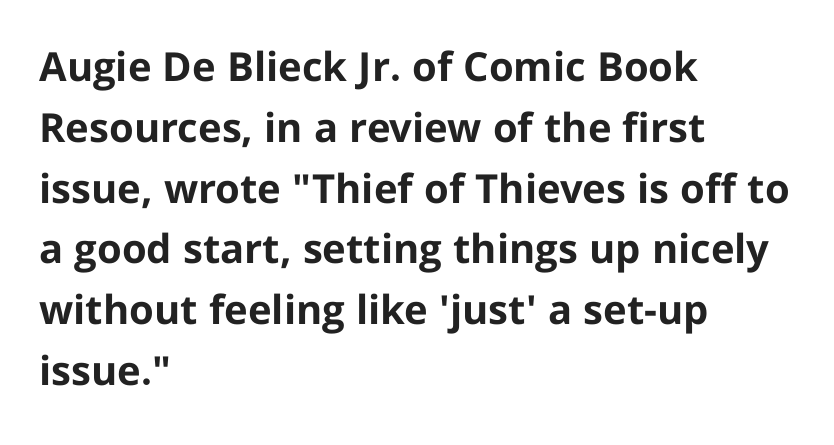
Check under the words: just untouched page. This sample uses a sans-serif face. Tracking value appears to be zero — textbook default spacing. A full-strength bold gives these letters their thick strokes. The axis of the letterforms is exactly vertical.
